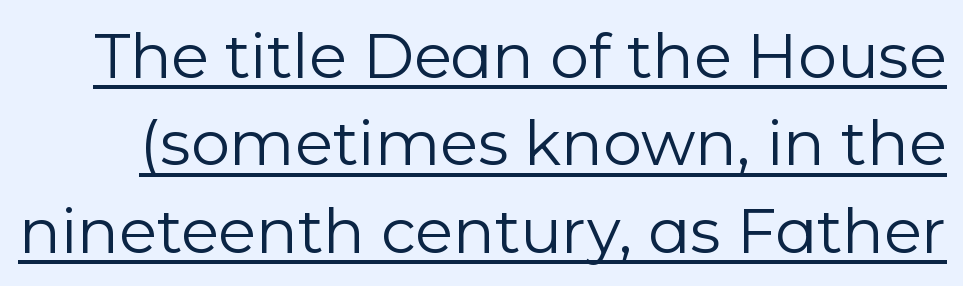
You can see a thin bar hugging the bottom of the glyphs. The passage shown is typeset with a sans-serif family. Notice how descenders clear the ascenders below comfortably — that's standard leading. Note the varied advance widths — an 'i' is clearly narrower than an 'm'.
